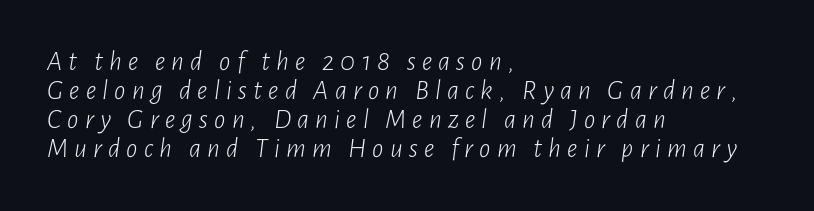
Words appear elongated and porous because spacing is wide. A typesetter would call this proportional, since set widths differ per character. Each row of text sits above clean, open space. Line beginnings align vertically; line endings do not.
